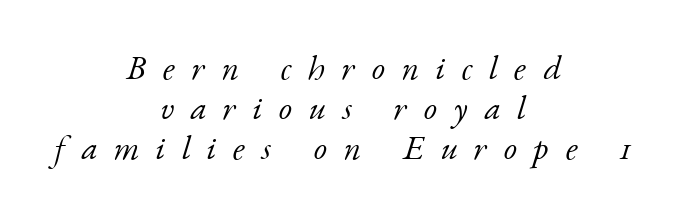
{"serif": "yes", "italic": "yes", "lean": "right", "slant_degrees": 17, "bold": "no", "weight": "light", "width": "normal", "stroke_contrast": "low", "x_height": "small", "monospaced": "no", "underline": "no", "align": "center", "line_spacing_ratio": 1.18, "letter_spacing": "wide", "letter_spacing_em": 0.49, "glyph_px": 34}
